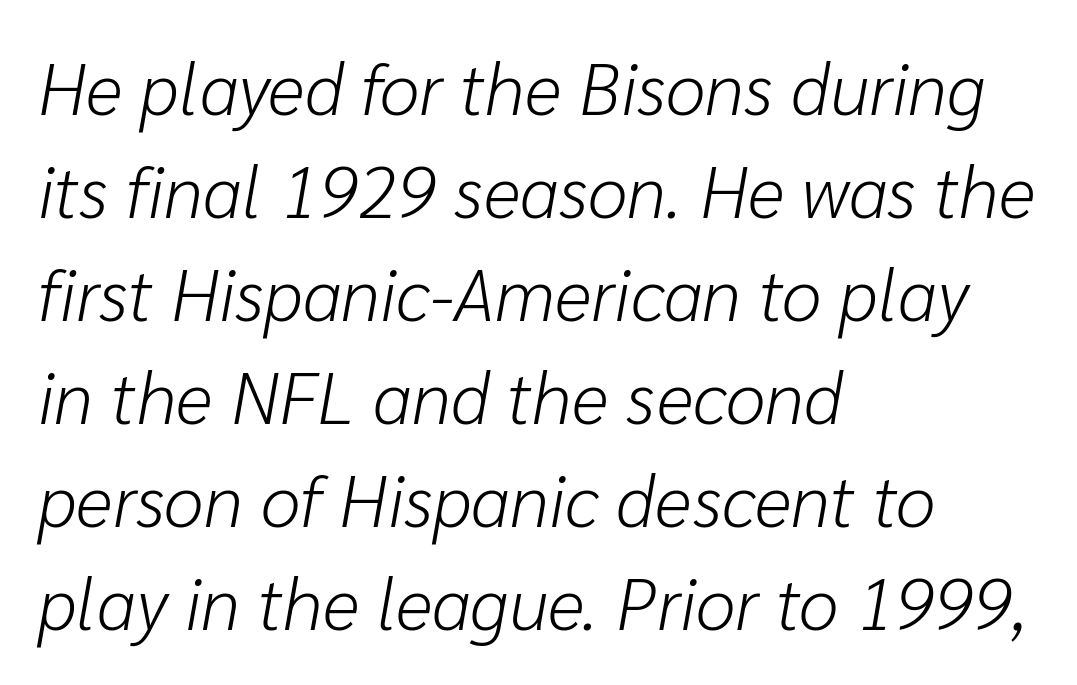
The image shows 72 px light type, italic (leaning right); set left-aligned, normal line spacing (1.43x), normal letter spacing, not underlined; low stroke contrast and a medium x-height.
